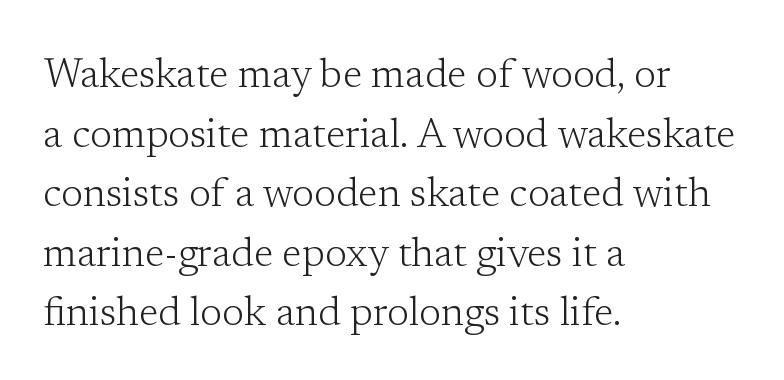
The image shows 40 px light serif type, upright; set left-aligned, normal line spacing (1.49x), normal letter spacing, not underlined; low stroke contrast and a medium x-height.
